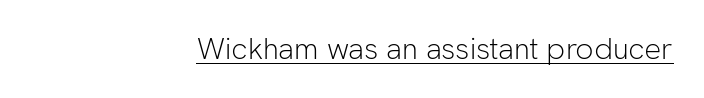
The image shows 30 px light sans-serif type, upright; set right-aligned, normal letter spacing, underlined; low stroke contrast and a medium x-height.
